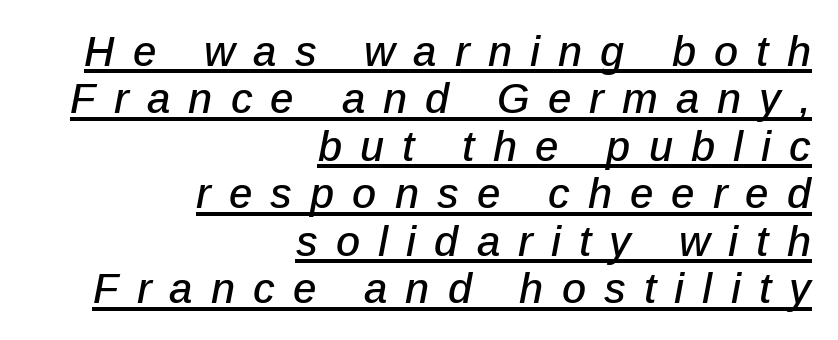
The face used here has a pronounced slope to its letters. The paragraph has a hard right edge and a soft left edge. Think of a printed novel: that variable character pitch is what you see here. The tracking jumps out immediately: characters are airy and widely separated. The passage shown is underscored from start to finish.
